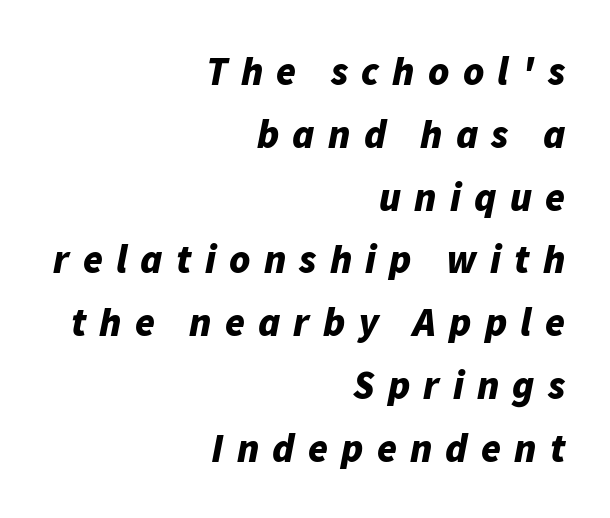
The image shows 40 px bold type, italic (leaning right); set right-aligned, normal line spacing (1.57x), unusually wide letter spacing (+0.33 em), not underlined; low stroke contrast and a medium x-height.
